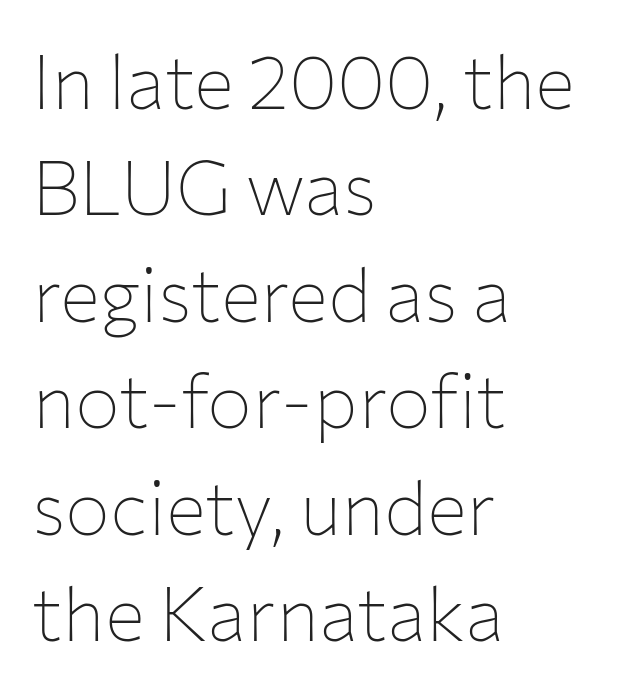
The image shows 75 px thin sans-serif type, upright; set left-aligned, normal line spacing (1.42x), normal letter spacing, not underlined; low stroke contrast and a medium x-height.
